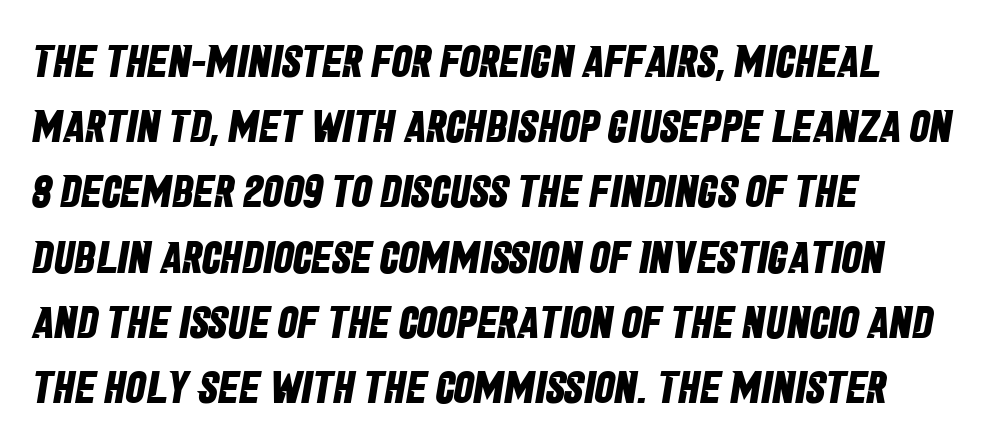
The image shows 45 px bold, condensed sans-serif type; set left-aligned, normal line spacing (1.45x), normal letter spacing, not underlined; low stroke contrast and a large x-height.
